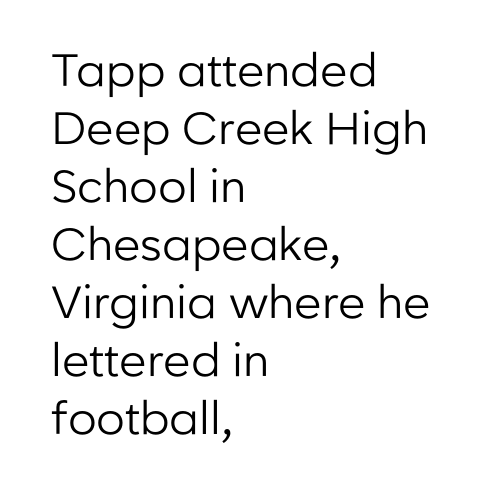
Q: Is the text bold? A: No.
Q: Is the text italic (slanted)? A: No, it is upright.
Q: Is the typeface a serif or a sans-serif typeface? A: Sans-serif.
Q: Is the text underlined? A: No.
Q: How is the paragraph aligned? A: Left-aligned.
Q: Is the spacing between letters normal or unusually wide? A: Normal.
Q: Is the spacing between lines tight, normal or loose? A: Normal.
Q: Width (condensed, normal, or wide)? A: Normal.
Q: Stroke contrast? A: Low.
Q: x-height? A: Medium.
Q: Monospaced? A: No.
